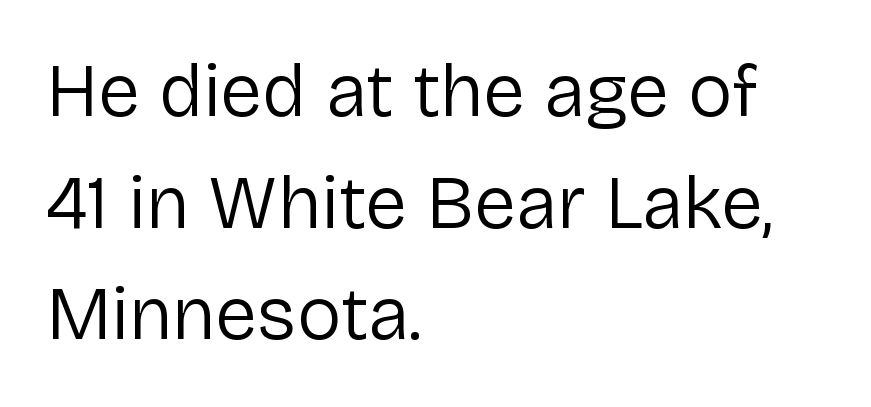
The passage shown is typed in a proportional face where columns would drift. The text block is weighted toward the left margin, trailing off unevenly rightward. Successive baselines arrive at the customary interval. I'd call this a sans setting — the letters go barefoot. Italic? Not at all — the glyphs are vertical. In terms of letterspacing, this is plain default setting.
